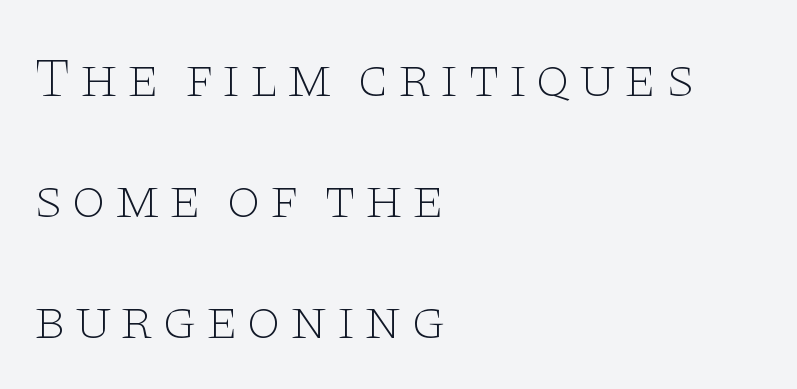
The image shows 56 px thin, wide serif type, upright; set left-aligned, loose line spacing (2.16x), not underlined; low stroke contrast and a large x-height.
